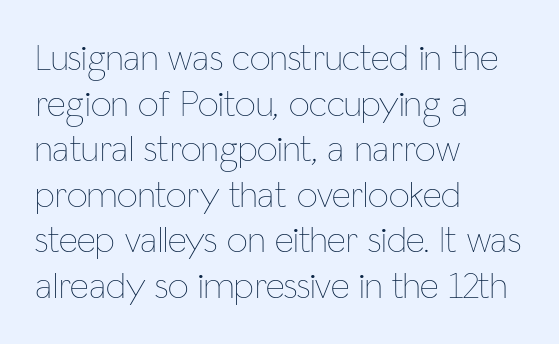
The image shows 37 px thin, condensed type, upright; set left-aligned, line spacing 1.23x, normal letter spacing, not underlined; low stroke contrast and a medium x-height.
